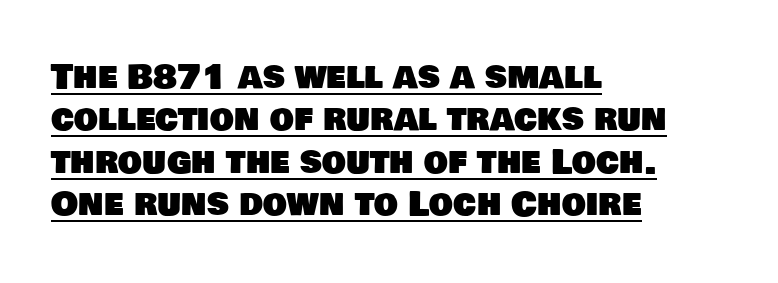
The font family rendered here belongs to the sans-serif group. Varying glyph widths throughout — classic text-font behaviour. Between one letter and the next there's only the usual sliver of space. Vertical spacing — default. Horizontally, the lines are justified to the leading edge only. Compared with undecorated copy, this sample adds a rule below the words.
